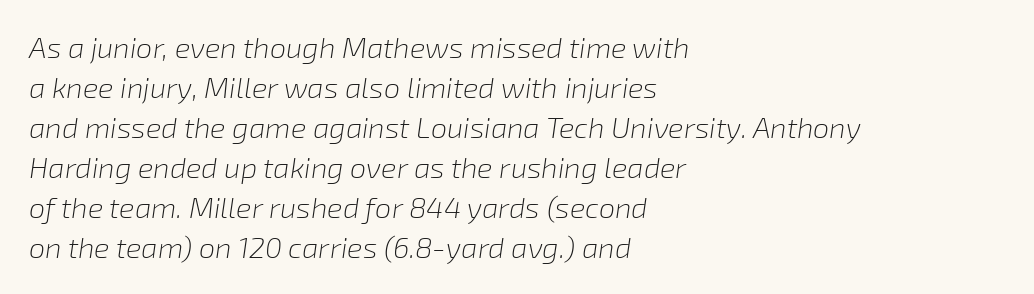
{"italic": "yes", "lean": "right", "slant_degrees": 8, "bold": "no", "weight": "light", "width": "normal", "stroke_contrast": "low", "x_height": "medium", "monospaced": "no", "underline": "no", "align": "left", "line_spacing": "normal", "line_spacing_ratio": 1.38, "letter_spacing": "normal", "letter_spacing_em": 0.0, "glyph_px": 29}
